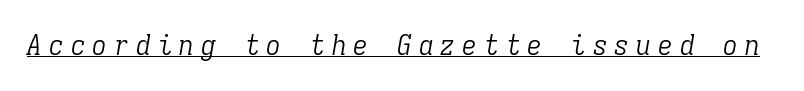
The image shows 29 px light, condensed serif type, italic (leaning right), monospaced; set unusually wide letter spacing (+0.25 em), underlined; low stroke contrast and a medium x-height.
